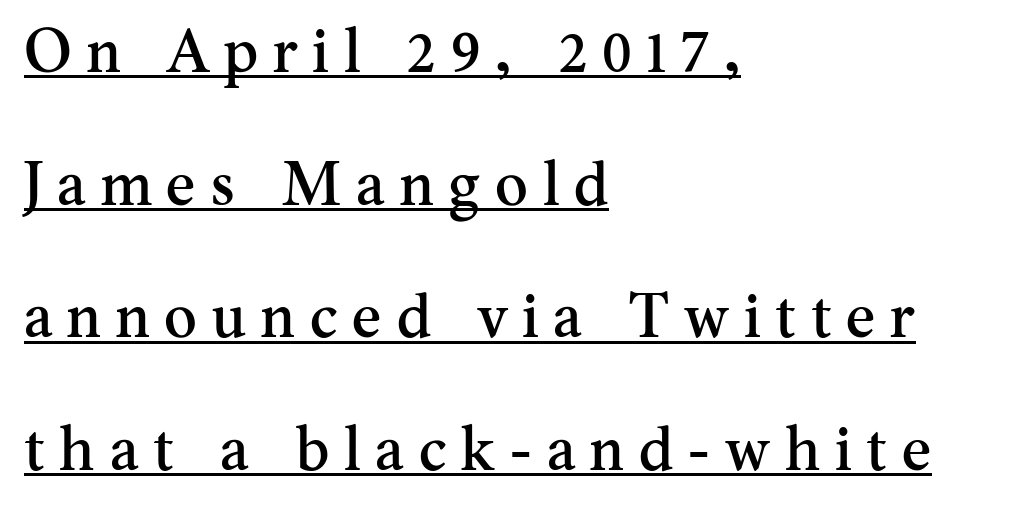
Is there much room between lines? Yes — plenty of vertical air separates them. Typeset ragged right — the left edge is the straight one. What stands out about the letter spacing? Its width — letters are far apart. In terms of posture, this sample is upright. Each letter's strokes conclude with small projecting serifs.
